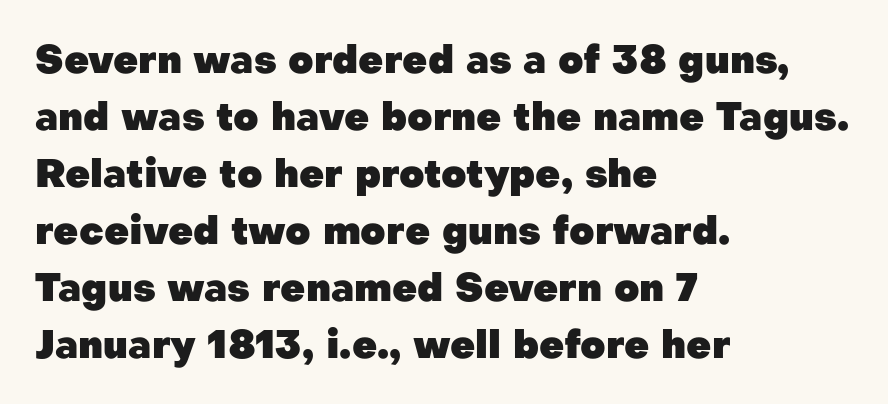
Q: Is the text bold? A: Yes.
Q: Is the text italic (slanted)? A: No, it is upright.
Q: Is the typeface a serif or a sans-serif typeface? A: Sans-serif.
Q: Is the text underlined? A: No.
Q: How is the paragraph aligned? A: Left-aligned.
Q: Is the spacing between letters normal or unusually wide? A: Normal.
Q: Is the spacing between lines tight, normal or loose? A: Normal.
Q: Width (condensed, normal, or wide)? A: Normal.
Q: Stroke contrast? A: Low.
Q: x-height? A: Medium.
Q: Monospaced? A: No.
